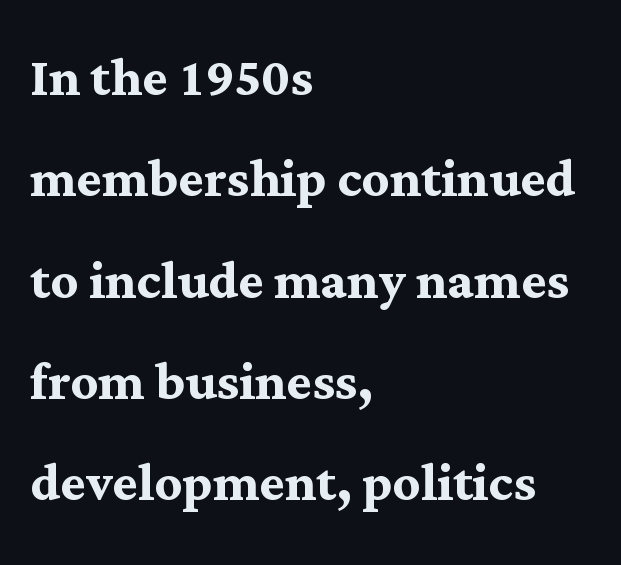
The image shows 68 px semibold serif type, upright; set left-aligned, normal line spacing (1.49x), normal letter spacing, not underlined; medium stroke contrast and a medium x-height.
